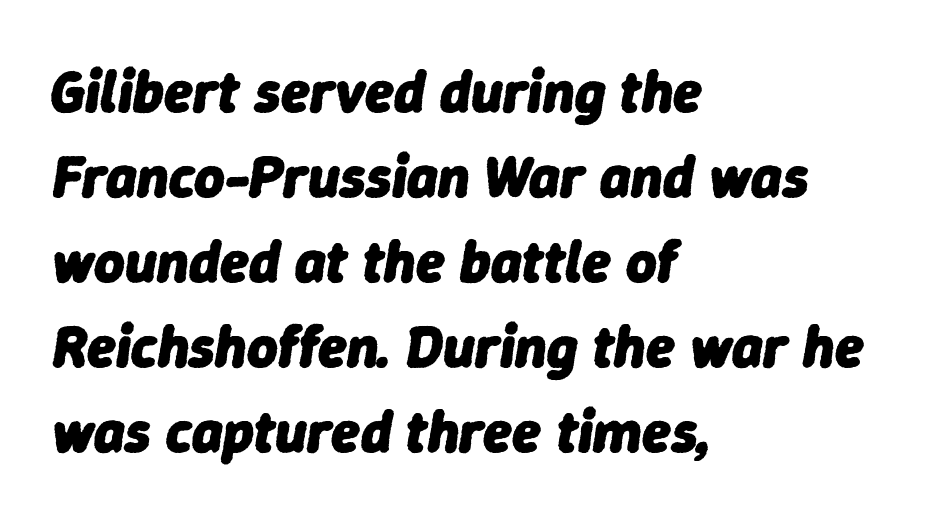
Every row of glyphs begins at an identical x-position on the left. Words appear dense and cohesive because spacing is normal. Summary of vertical rhythm: regular, with standard interline spacing. The letters are bold, with thick, heavy strokes.
